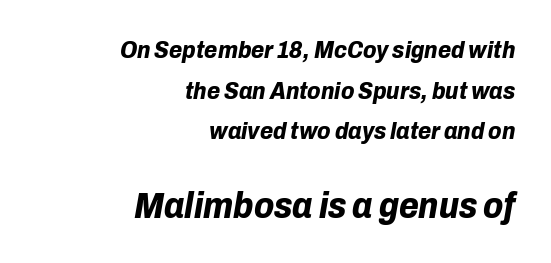
{"italic": "yes", "lean": "right", "slant_degrees": 10, "bold": "yes", "weight": "bold", "width": "normal", "stroke_contrast": "low", "x_height": "medium", "monospaced": "no", "underline": "no", "align": "right", "line_spacing": "normal", "line_spacing_ratio": 1.69, "letter_spacing": "normal", "letter_spacing_em": 0.0, "larger_block": "second", "size_ratio": 1.5, "glyph_px": 36}
